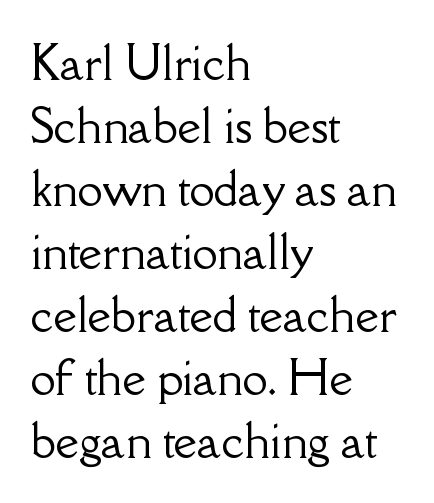
Q: Is the text italic (slanted)? A: No, it is upright.
Q: Is the typeface a serif or a sans-serif typeface? A: Serif.
Q: Is the text underlined? A: No.
Q: How is the paragraph aligned? A: Left-aligned.
Q: Is the spacing between letters normal or unusually wide? A: Normal.
Q: Is the spacing between lines tight, normal or loose? A: Normal.
Q: Width (condensed, normal, or wide)? A: Normal.
Q: Stroke contrast? A: Low.
Q: x-height? A: Small.
Q: Monospaced? A: No.
